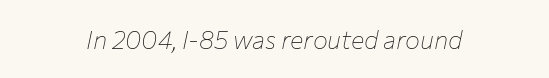
Q: Is the text bold? A: No.
Q: Is the text italic (slanted)? A: Yes, it leans right by about 12 degrees.
Q: Is the text underlined? A: No.
Q: How is the paragraph aligned? A: Centered.
Q: Is the spacing between letters normal or unusually wide? A: Normal.
